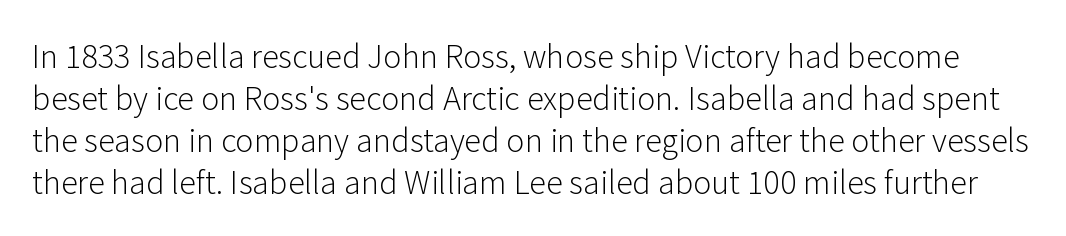
{"serif": "no", "italic": "no", "bold": "no", "weight": "light", "width": "normal", "stroke_contrast": "low", "x_height": "medium", "monospaced": "no", "underline": "no", "line_spacing": "normal", "line_spacing_ratio": 1.36, "letter_spacing": "normal", "letter_spacing_em": 0.0, "glyph_px": 31}
